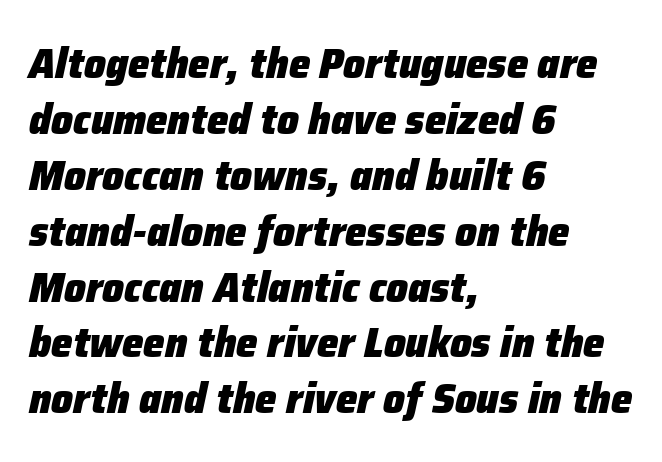
Q: Is the text bold? A: Yes.
Q: Is the text italic (slanted)? A: Yes, it leans right by about 12 degrees.
Q: Is the text underlined? A: No.
Q: How is the paragraph aligned? A: Left-aligned.
Q: Is the spacing between letters normal or unusually wide? A: Normal.
Q: Is the spacing between lines tight, normal or loose? A: Normal.
Q: Width (condensed, normal, or wide)? A: Normal.
Q: Stroke contrast? A: Low.
Q: x-height? A: Medium.
Q: Monospaced? A: No.
